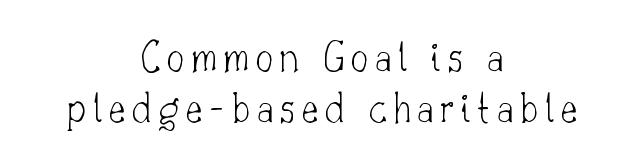
Q: Is the text bold? A: No.
Q: Is the text italic (slanted)? A: No, it is upright.
Q: Is the typeface a serif or a sans-serif typeface? A: Serif.
Q: Is the text underlined? A: No.
Q: How is the paragraph aligned? A: Centered.
Q: Width (condensed, normal, or wide)? A: Normal.
Q: Stroke contrast? A: Low.
Q: x-height? A: Small.
Q: Monospaced? A: No.
